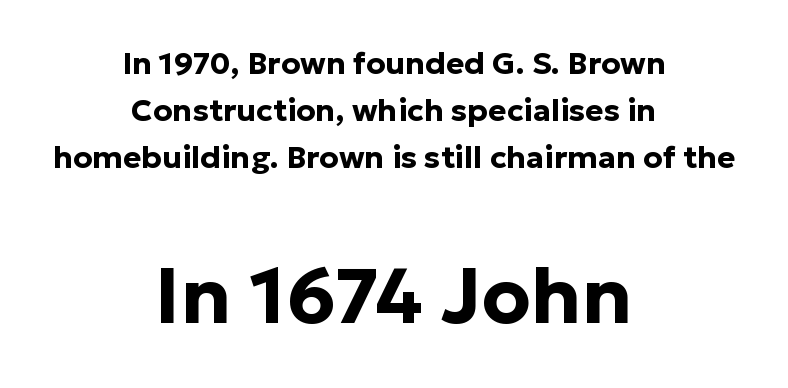
{"serif": "no", "italic": "no", "bold": "yes", "weight": "bold", "width": "normal", "stroke_contrast": "low", "x_height": "medium", "monospaced": "no", "underline": "no", "align": "center", "line_spacing": "normal", "line_spacing_ratio": 1.51, "letter_spacing": "normal", "letter_spacing_em": 0.0, "larger_block": "second", "size_ratio": 2.52, "glyph_px": 78}
